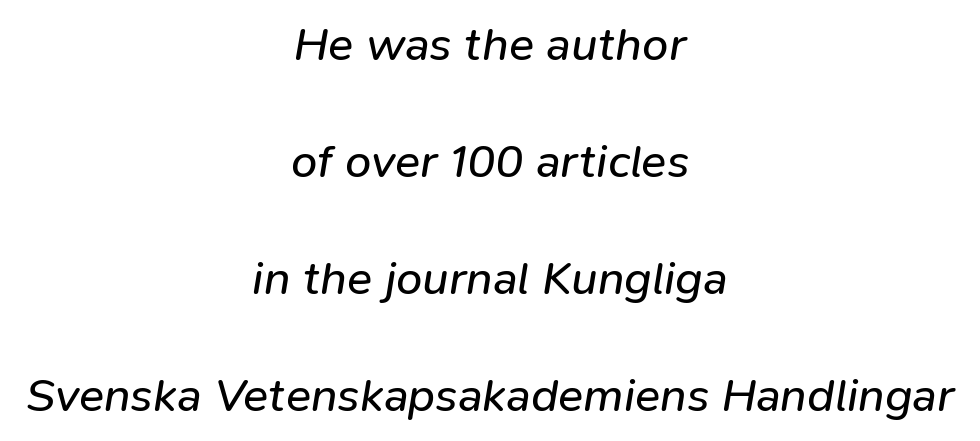
The font sits on the lighter half of the weight spectrum, regular included. One-word summary of the alignment: center. No word sits above an underline. The letters advance in unequal steps, a hallmark of proportional type. Whoever set this chose breathing room over compactness in the vertical rhythm.
